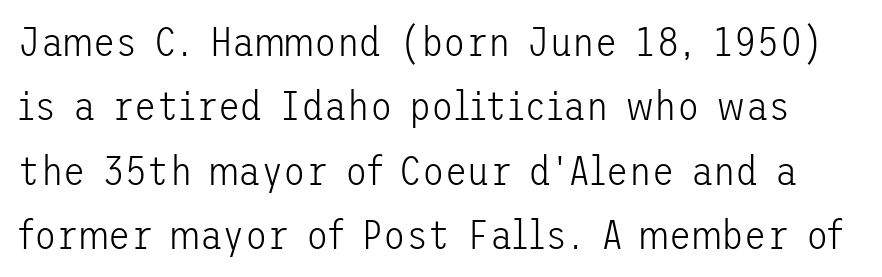
Every character sits straight up, as roman type does. The lines sit at an ordinary, default distance from one another. The foot of each line stays bare and open. The font family rendered here belongs to the sans-serif group. Tracking here is standard; glyphs follow each other at the usual distance.
